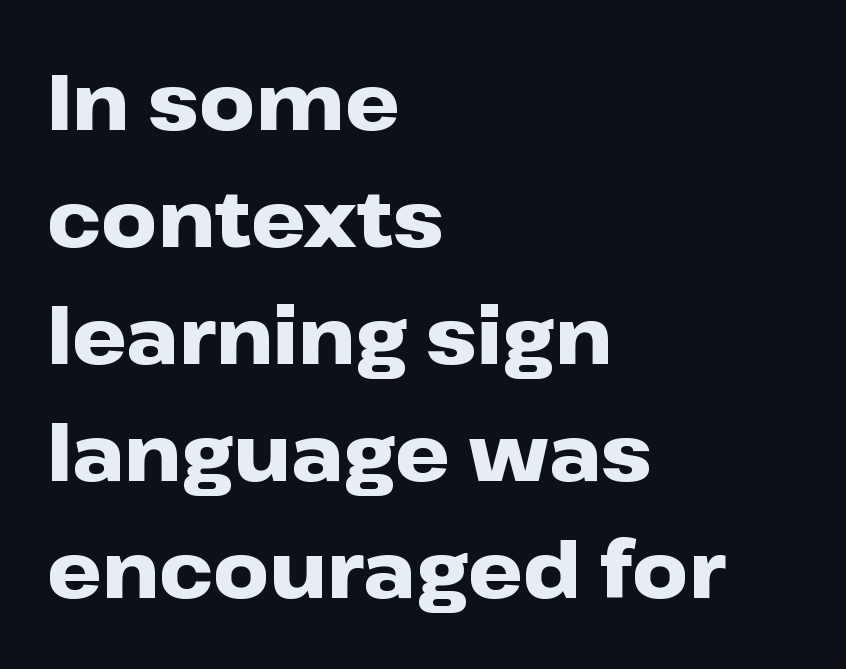
{"serif": "no", "italic": "no", "bold": "yes", "weight": "heavy", "width": "wide", "stroke_contrast": "low", "x_height": "medium", "monospaced": "no", "underline": "no", "align": "left", "line_spacing": "normal", "line_spacing_ratio": 1.52, "letter_spacing": "normal", "letter_spacing_em": 0.0, "glyph_px": 77}
